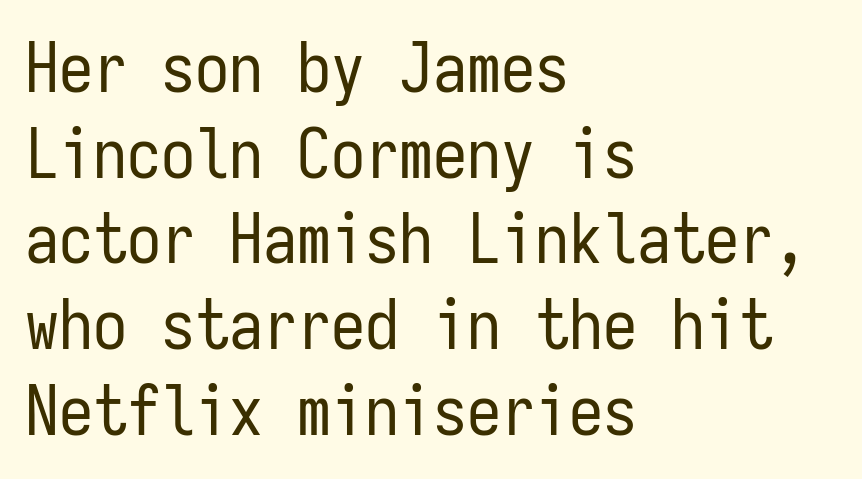
Q: Is the text bold? A: No.
Q: Is the text italic (slanted)? A: No, it is upright.
Q: Is the typeface a serif or a sans-serif typeface? A: Sans-serif.
Q: Is the text underlined? A: No.
Q: How is the paragraph aligned? A: Left-aligned.
Q: Is the spacing between letters normal or unusually wide? A: Normal.
Q: Is the spacing between lines tight, normal or loose? A: Normal.
Q: Width (condensed, normal, or wide)? A: Condensed.
Q: Stroke contrast? A: Low.
Q: x-height? A: Medium.
Q: Monospaced? A: Yes.
